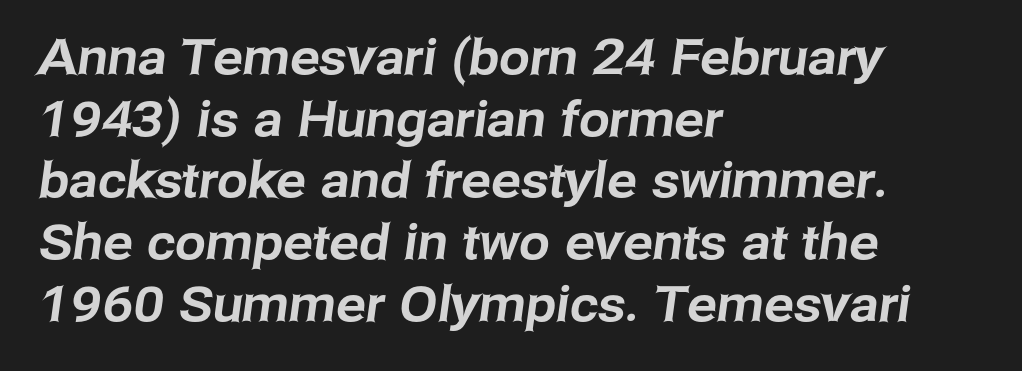
The zone under the glyphs is completely vacant. In terms of letterform style, serifs are entirely absent. The lines sit at an ordinary, default distance from one another. In CSS terms this would be text-align: left. The rendering uses natural spacing where letterforms have individual widths.
